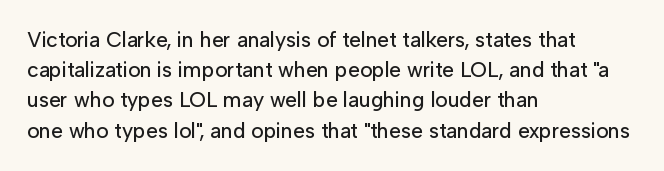
{"italic": "no", "underline": "no", "align": "left", "line_spacing": "normal", "line_spacing_ratio": 1.44, "letter_spacing": "normal", "letter_spacing_em": 0.0, "glyph_px": 21}
